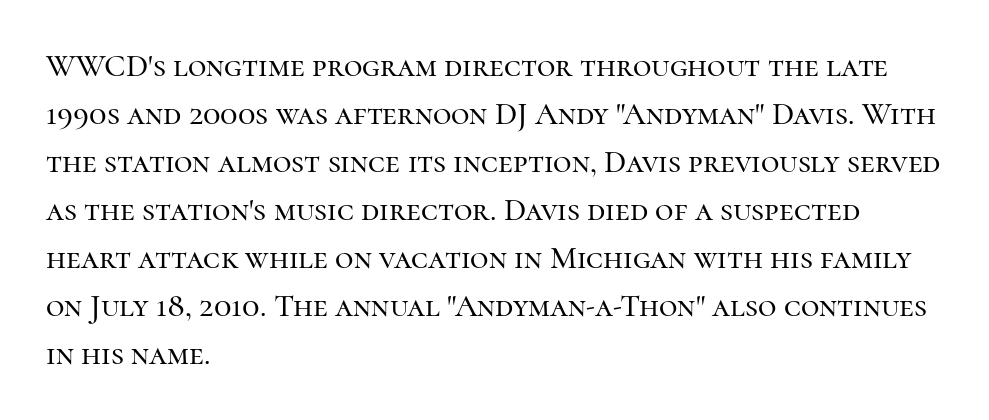
The letters carry serifs — small finishing strokes at the ends of their stems. Quick note: underline off. The passage shown stacks its lines at a standard gap. Note the varied advance widths — an 'i' is clearly narrower than an 'm'. Leftover space on each line is placed entirely after the last word.
